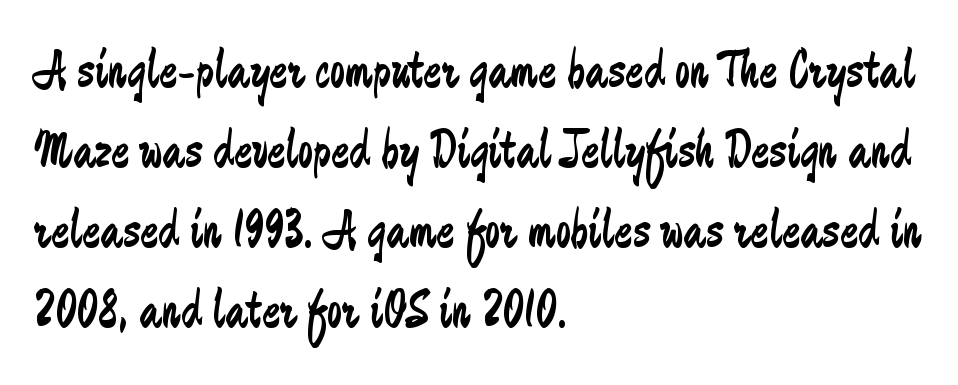
Q: Is the text bold? A: No.
Q: Is the text italic (slanted)? A: Yes.
Q: Is the typeface a serif or a sans-serif typeface? A: Sans-serif.
Q: Is the text underlined? A: No.
Q: How is the paragraph aligned? A: Left-aligned.
Q: Is the spacing between letters normal or unusually wide? A: Normal.
Q: Is the spacing between lines tight, normal or loose? A: Normal.
Q: Width (condensed, normal, or wide)? A: Condensed.
Q: Stroke contrast? A: Low.
Q: x-height? A: Small.
Q: Monospaced? A: No.
